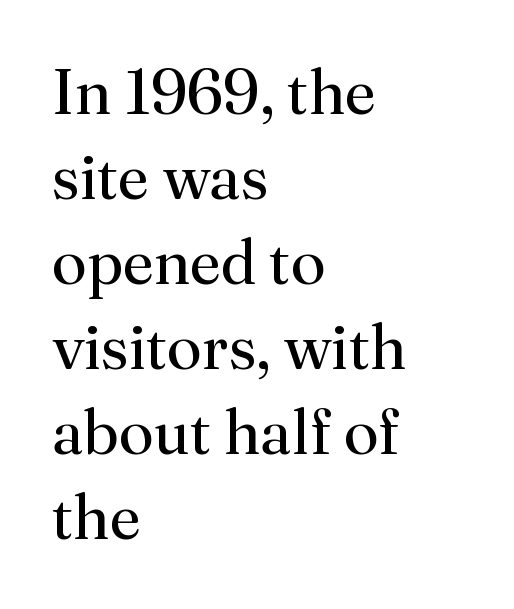
The image shows 63 px regular-weight serif type, upright; set left-aligned, normal line spacing (1.35x), normal letter spacing, not underlined; medium stroke contrast and a small x-height.
